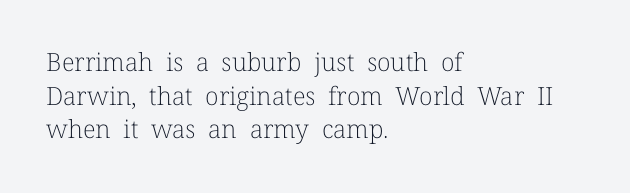
Q: Is the text bold? A: No.
Q: Is the text italic (slanted)? A: No, it is upright.
Q: Is the text underlined? A: No.
Q: How is the paragraph aligned? A: Left-aligned.
Q: Is the spacing between letters normal or unusually wide? A: Normal.
Q: Is the spacing between lines tight, normal or loose? A: Normal.
